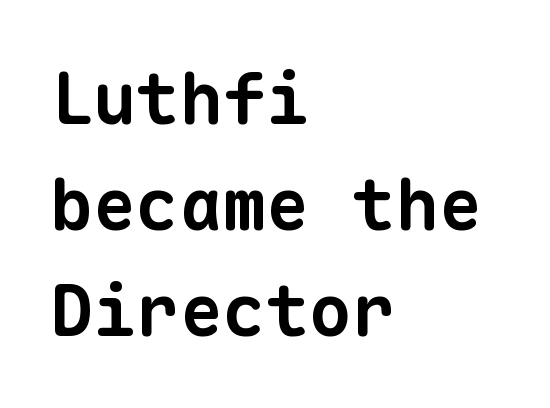
Q: Is the text bold? A: Yes.
Q: Is the typeface a serif or a sans-serif typeface? A: Sans-serif.
Q: Is the text underlined? A: No.
Q: How is the paragraph aligned? A: Left-aligned.
Q: Is the spacing between letters normal or unusually wide? A: Normal.
Q: Is the spacing between lines tight, normal or loose? A: Normal.
Q: Width (condensed, normal, or wide)? A: Normal.
Q: Stroke contrast? A: Low.
Q: x-height? A: Medium.
Q: Monospaced? A: Yes.
